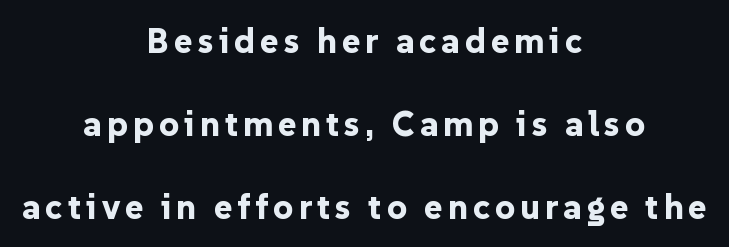
Regarding leading, the lines here are spaced well apart. Are there feet on the stems? There aren't — it's a sans. The lettering stays uniformly vertical, giving the passage a roman look. Underlining? Definitely not there. Typesetter's note: full bold, strokes at maximum text heaviness. Here the designer chose a conventional face with non-uniform glyph widths.
